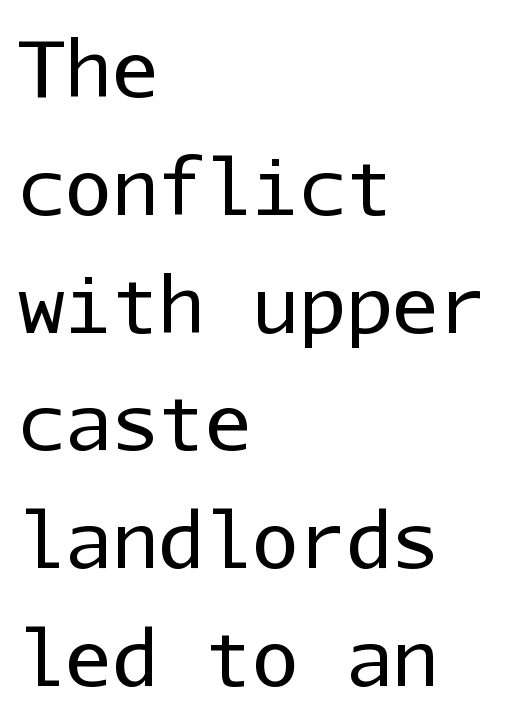
{"serif": "no", "italic": "no", "bold": "no", "weight": "regular", "width": "normal", "stroke_contrast": "low", "x_height": "medium", "monospaced": "yes", "underline": "no", "align": "left", "line_spacing": "normal", "line_spacing_ratio": 1.51, "letter_spacing": "normal", "letter_spacing_em": 0.0, "glyph_px": 78}
